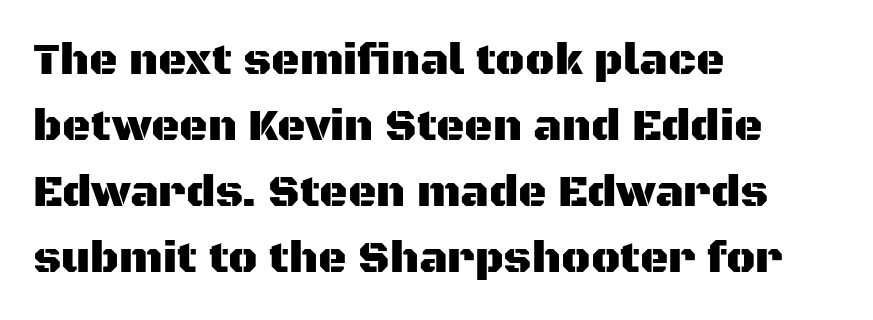
{"serif": "no", "italic": "no", "width": "normal", "stroke_contrast": "medium", "x_height": "large", "monospaced": "no", "underline": "no", "align": "left", "line_spacing": "normal", "line_spacing_ratio": 1.5, "letter_spacing": "normal", "letter_spacing_em": 0.0, "glyph_px": 44}
